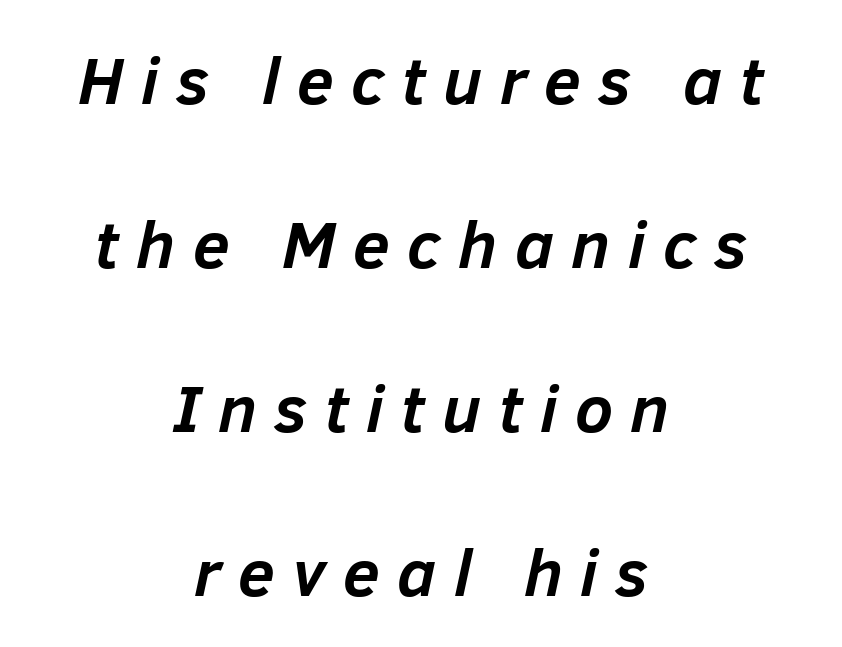
These lines stack symmetrically, like a column narrowing and widening about its center. Proportional: the letters do not fall into vertical columns. The line texture is sparse and dotted thanks to wide tracking. Nobody drew a line under any word here. How would I describe the line gaps? Wide and relaxed. The glyphs look as if they've been sheared to an angle.
